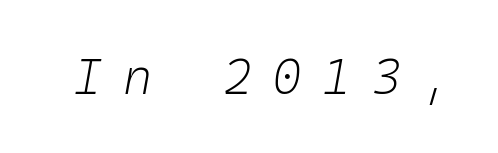
Any mark beneath the type? The region is blank. The horizontal fit of the characters is loose and conspicuously gappy. A typesetter would call this monospace, since all characters share one set width. Style check: oblique. Vertical stems look standard width or narrower in stroke.
